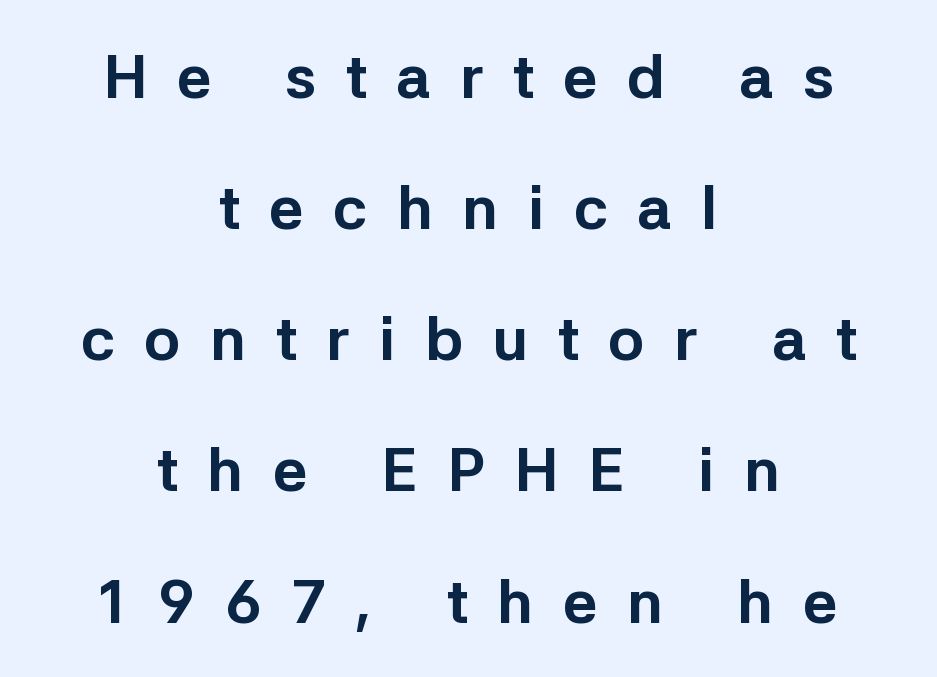
{"serif": "no", "italic": "no", "bold": "yes", "weight": "bold", "width": "normal", "stroke_contrast": "low", "x_height": "medium", "monospaced": "no", "underline": "no", "align": "center", "line_spacing": "loose", "line_spacing_ratio": 2.15, "letter_spacing": "wide", "letter_spacing_em": 0.48, "glyph_px": 61}
